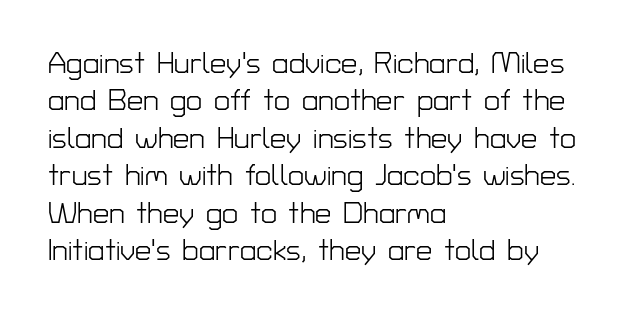
The image shows 29 px light sans-serif type, upright; set left-aligned, normal line spacing (1.29x), normal letter spacing, not underlined; low stroke contrast and a medium x-height.
